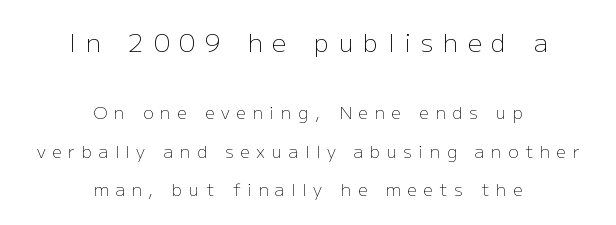
{"italic": "no", "bold": "no", "underline": "no", "align": "center", "line_spacing": "loose", "line_spacing_ratio": 2.26, "letter_spacing": "wide", "letter_spacing_em": 0.4, "larger_block": "first", "size_ratio": 1.47, "glyph_px": 25}
